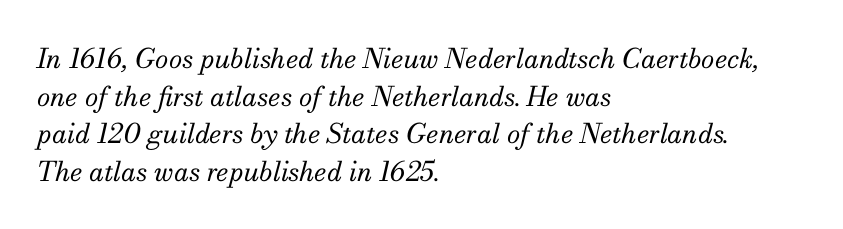
Q: Is the text bold? A: No.
Q: Is the text italic (slanted)? A: Yes, it leans right by about 13 degrees.
Q: Is the text underlined? A: No.
Q: How is the paragraph aligned? A: Left-aligned.
Q: Is the spacing between letters normal or unusually wide? A: Normal.
Q: Is the spacing between lines tight, normal or loose? A: Normal.
